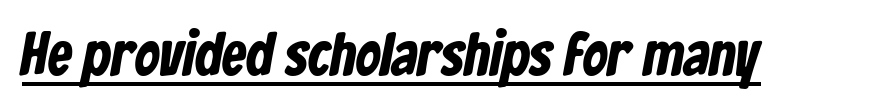
{"serif": "no", "width": "condensed", "stroke_contrast": "low", "x_height": "medium", "monospaced": "no", "underline": "yes", "letter_spacing": "normal", "letter_spacing_em": 0.0, "glyph_px": 61}
